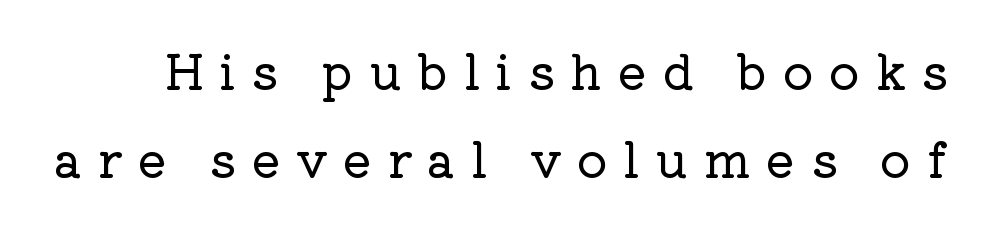
A typesetter would call this proportional, since set widths differ per character. Little horizontal feet cap the strokes, marking this as serif type. A roman cut, with each character standing at attention. The words here are not underlined. This sample uses expanded letter spacing, leaving extra air between glyphs.
